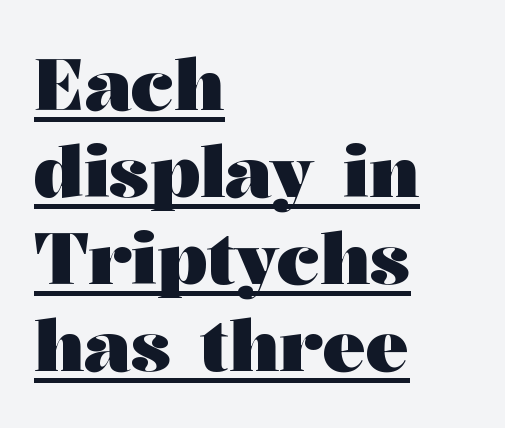
Q: Is the text bold? A: Yes.
Q: Is the text italic (slanted)? A: No, it is upright.
Q: Is the typeface a serif or a sans-serif typeface? A: Serif.
Q: Is the text underlined? A: Yes.
Q: How is the paragraph aligned? A: Left-aligned.
Q: Is the spacing between letters normal or unusually wide? A: Normal.
Q: Width (condensed, normal, or wide)? A: Wide.
Q: Stroke contrast? A: Medium.
Q: x-height? A: Medium.
Q: Monospaced? A: No.
